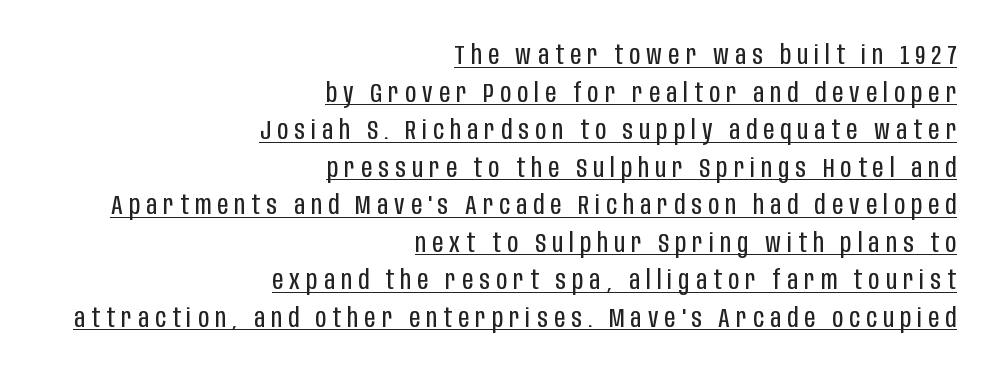
The glyphs are accompanied by a horizontal stroke just below them. If you drew a line through each stem, it would be perfectly vertical. Every row of glyphs terminates at an identical x-position on the right. How are the letters spaced? Widely, with obvious added tracking. No extra ink here — the face is not bold.
